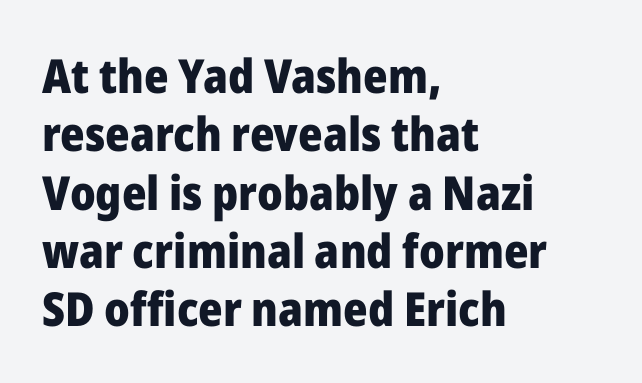
Q: Is the text bold? A: Yes.
Q: Is the text italic (slanted)? A: No, it is upright.
Q: Is the typeface a serif or a sans-serif typeface? A: Sans-serif.
Q: Is the text underlined? A: No.
Q: How is the paragraph aligned? A: Left-aligned.
Q: Is the spacing between letters normal or unusually wide? A: Normal.
Q: Width (condensed, normal, or wide)? A: Normal.
Q: Stroke contrast? A: Low.
Q: x-height? A: Medium.
Q: Monospaced? A: No.
